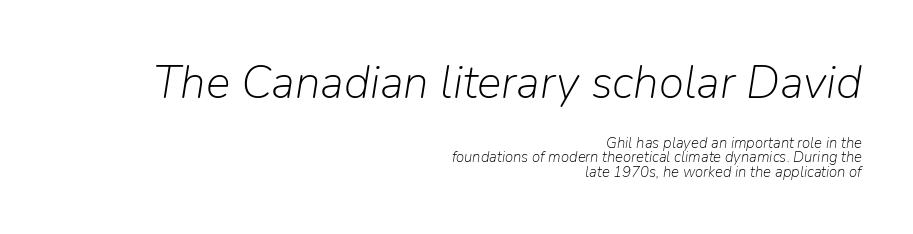
The image shows 46 px light type, italic (leaning right); set right-aligned, tight line spacing (0.96x), normal letter spacing, not underlined; the first (top) block is 3.07x larger; low stroke contrast and a medium x-height.
